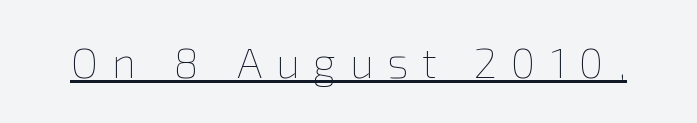
The image shows 42 px thin type, upright; set unusually wide letter spacing (+0.33 em), underlined; low stroke contrast and a medium x-height.
